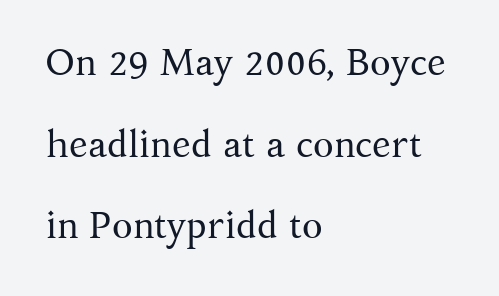
{"serif": "yes", "italic": "no", "bold": "no", "weight": "regular", "width": "normal", "stroke_contrast": "medium", "x_height": "medium", "monospaced": "no", "underline": "no", "align": "left", "line_spacing": "loose", "line_spacing_ratio": 2.15, "letter_spacing": "normal", "letter_spacing_em": 0.0, "glyph_px": 38}
